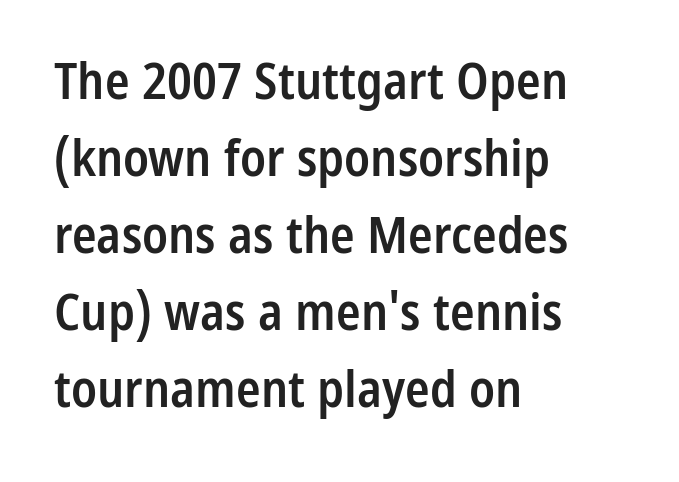
The image shows 51 px semibold, condensed sans-serif type, upright; set left-aligned, normal line spacing (1.51x), normal letter spacing, not underlined; low stroke contrast and a medium x-height.
